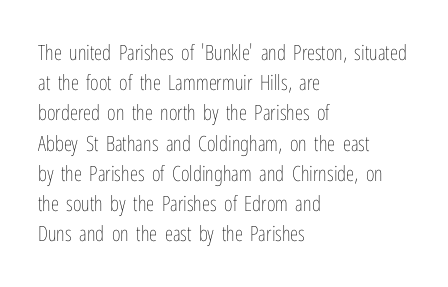
Regarding leading, the lines here are spaced in the standard way. Underline: absent. A classic flush-left, rag-right setting is used for this passage. Every character sits straight up, as roman type does.
